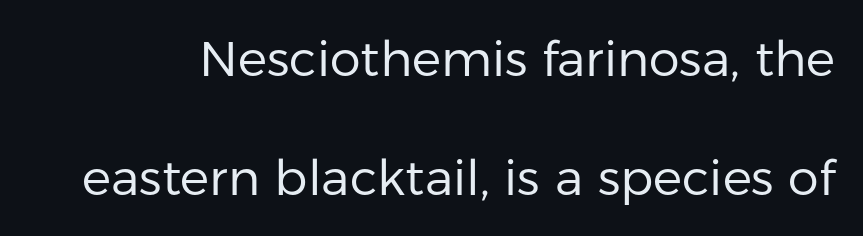
Q: Is the text bold? A: No.
Q: Is the text italic (slanted)? A: No, it is upright.
Q: Is the typeface a serif or a sans-serif typeface? A: Sans-serif.
Q: Is the text underlined? A: No.
Q: Is the spacing between letters normal or unusually wide? A: Normal.
Q: Is the spacing between lines tight, normal or loose? A: Loose.
Q: Width (condensed, normal, or wide)? A: Normal.
Q: Stroke contrast? A: Low.
Q: x-height? A: Medium.
Q: Monospaced? A: No.
